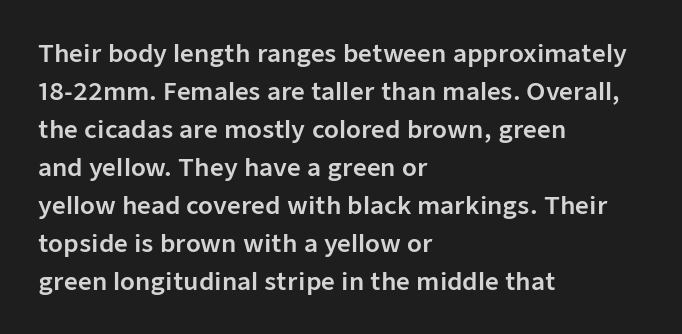
The image shows 24 px text type, upright; set left-aligned, normal line spacing (1.58x), normal letter spacing, not underlined.
